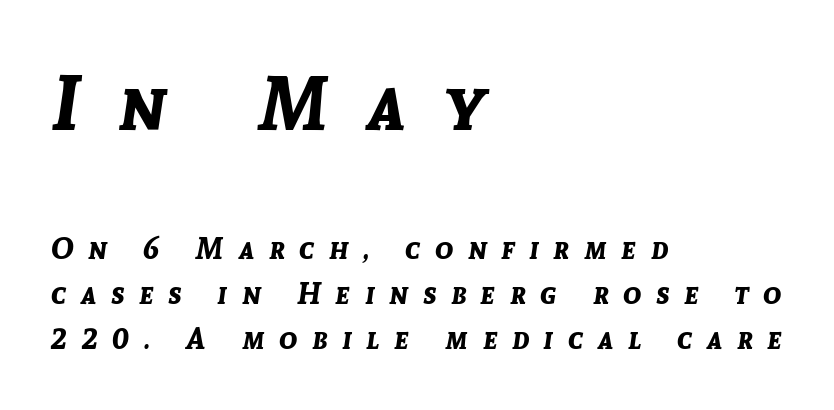
Q: Is the text bold? A: Yes.
Q: Is the text italic (slanted)? A: Yes, it leans right by about 8 degrees.
Q: Is the text underlined? A: No.
Q: How is the paragraph aligned? A: Left-aligned.
Q: Is the spacing between letters normal or unusually wide? A: Unusually wide.
Q: Is the spacing between lines tight, normal or loose? A: Normal.
Q: Which block of text is set in a larger size, the first (top) or the second (bottom)? A: The first (top) one.
Q: Width (condensed, normal, or wide)? A: Normal.
Q: Stroke contrast? A: Low.
Q: x-height? A: Medium.
Q: Monospaced? A: No.
